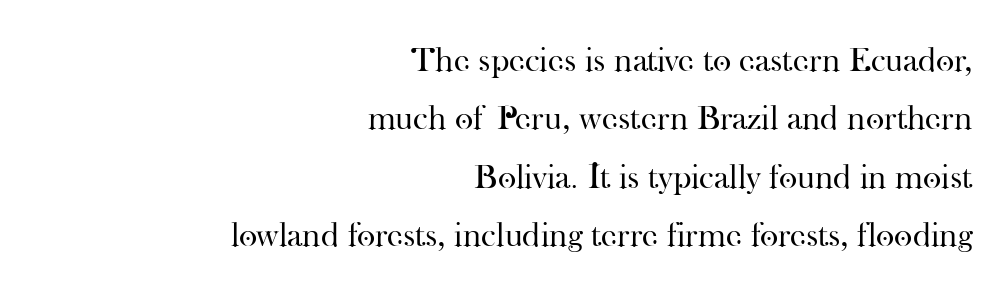
Q: Is the text bold? A: No.
Q: Is the text italic (slanted)? A: No, it is upright.
Q: Is the typeface a serif or a sans-serif typeface? A: Serif.
Q: Is the text underlined? A: No.
Q: How is the paragraph aligned? A: Right-aligned.
Q: Is the spacing between letters normal or unusually wide? A: Normal.
Q: Is the spacing between lines tight, normal or loose? A: Normal.
Q: Width (condensed, normal, or wide)? A: Normal.
Q: Stroke contrast? A: High.
Q: x-height? A: Small.
Q: Monospaced? A: No.
